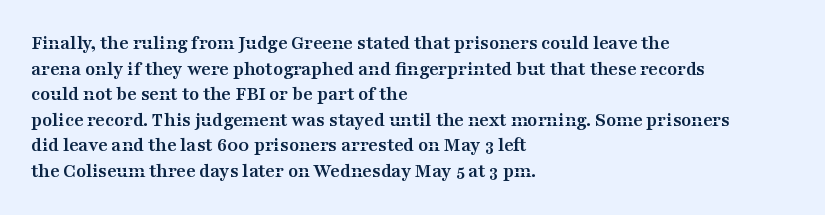
{"italic": "no", "bold": "yes", "underline": "no", "align": "left", "line_spacing": "normal", "line_spacing_ratio": 1.28, "letter_spacing": "normal", "letter_spacing_em": 0.0, "glyph_px": 20}
